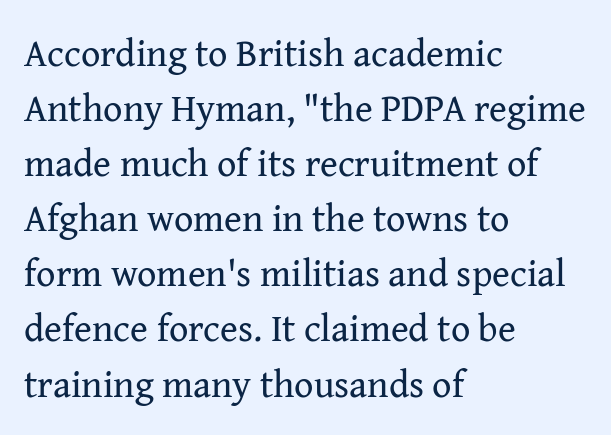
Is there much room between lines? A standard amount, neither cramped nor airy. The characters are drawn with everyday or finer stroke widths. Italic? Not at all — the glyphs are vertical. Do the characters align in a grid? No, the font is proportional. These lines stack with their left ends in a neat column. Type without underlining.
